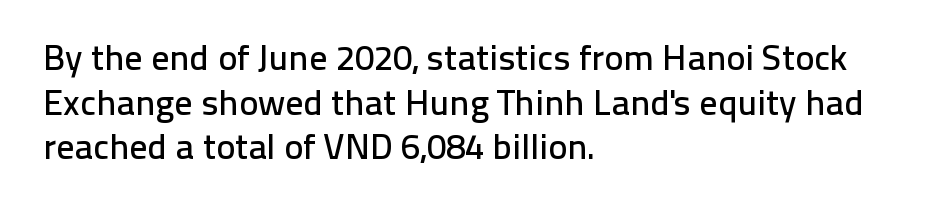
Q: Is the text italic (slanted)? A: No, it is upright.
Q: Is the typeface a serif or a sans-serif typeface? A: Sans-serif.
Q: Is the text underlined? A: No.
Q: How is the paragraph aligned? A: Left-aligned.
Q: Is the spacing between letters normal or unusually wide? A: Normal.
Q: Width (condensed, normal, or wide)? A: Normal.
Q: Stroke contrast? A: Low.
Q: x-height? A: Medium.
Q: Monospaced? A: No.
